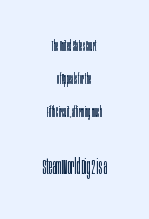
These lines were composed using upright roman letters. Underline: absent. The line texture is even and compact thanks to regular tracking. The paragraph shown floats in the horizontal middle. The strokes are not fattened; the text isn't bold. You get the small type first, then a jump to larger type.
